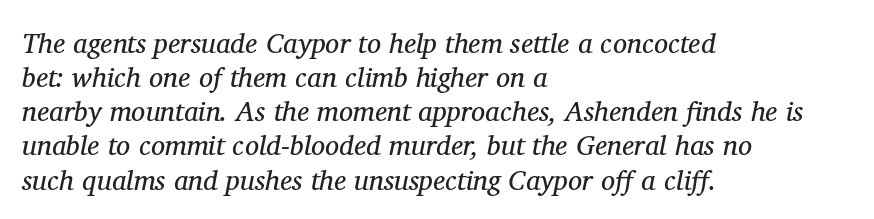
The image shows 28 px regular-weight serif type, italic (leaning right); set left-aligned, line spacing 1.22x, normal letter spacing, not underlined; medium stroke contrast and a medium x-height.
